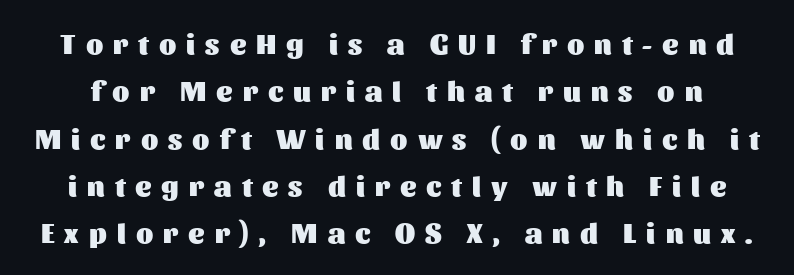
{"serif": "no", "italic": "no", "bold": "yes", "weight": "heavy", "width": "normal", "stroke_contrast": "medium", "x_height": "medium", "monospaced": "no", "underline": "no", "line_spacing": "normal", "line_spacing_ratio": 1.69, "letter_spacing": "wide", "letter_spacing_em": 0.36, "glyph_px": 28}
